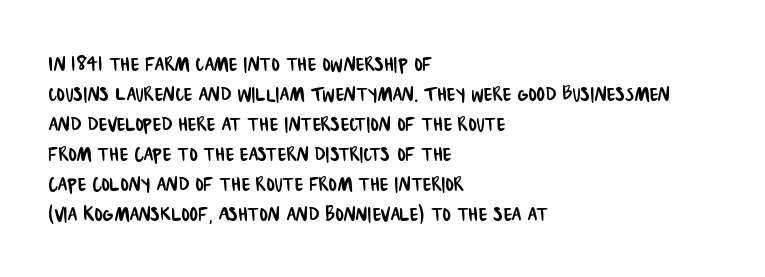
The image shows 25 px text type; set left-aligned, line spacing 1.2x, normal letter spacing, not underlined.
